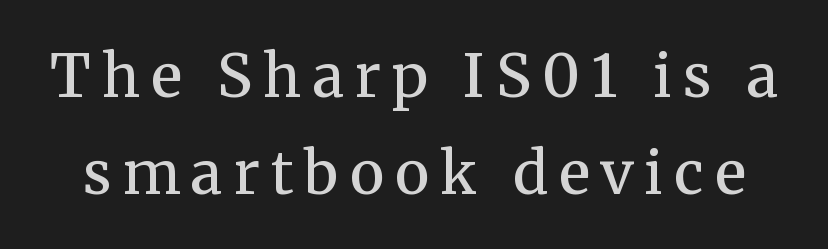
Typographic density is moderately raised because the face is semibold. Vertical strokes here are truly vertical. Horizontal bands of white between lines are of average thickness. Bare-footed words on every line. Font category for this specimen: serif.
